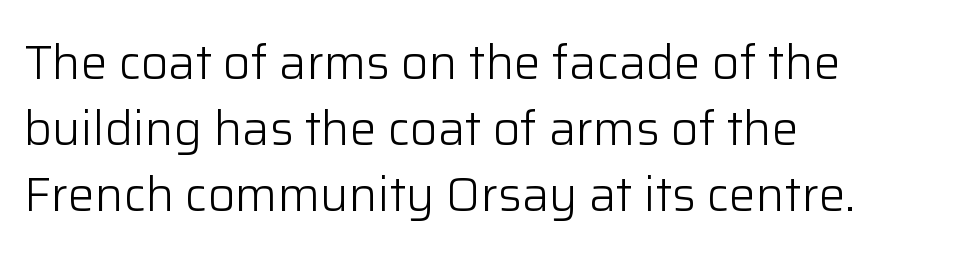
The image shows 48 px light sans-serif type, upright; set left-aligned, normal line spacing (1.38x), normal letter spacing, not underlined; low stroke contrast and a medium x-height.
